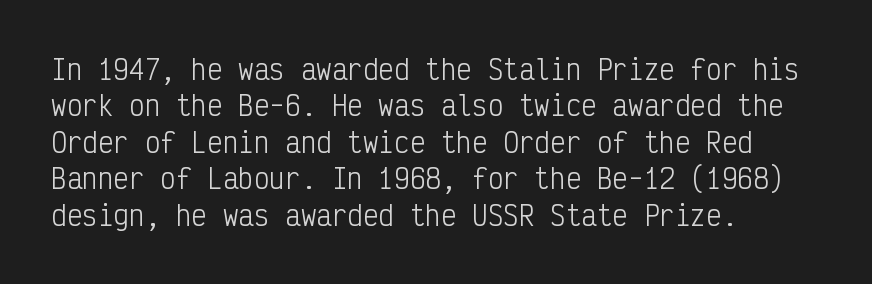
Short and long lines alike share a common starting point at left. The typeface has the unassuming heft of standard copy or less. Is the letter spacing exaggerated? No — it looks like the ordinary default. Has an underline been added? It has not. Posture: vertical.
